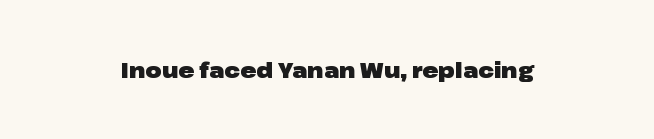
Q: Is the text bold? A: Yes.
Q: Is the text italic (slanted)? A: No, it is upright.
Q: Is the text underlined? A: No.
Q: Is the spacing between letters normal or unusually wide? A: Normal.
